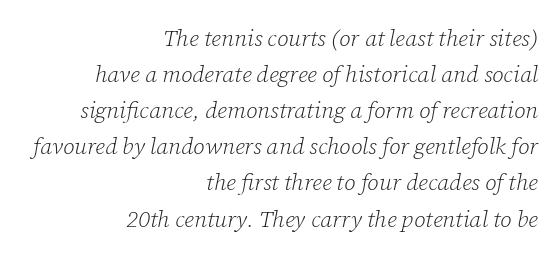
A clean baseline with only descenders dipping below it. Interline gaps are of average width in this sample. Letters have the restrained weight of plain body copy at most. When letters slant like this, we call the style italic. Does extra space separate the letters? No, they use regular spacing.
